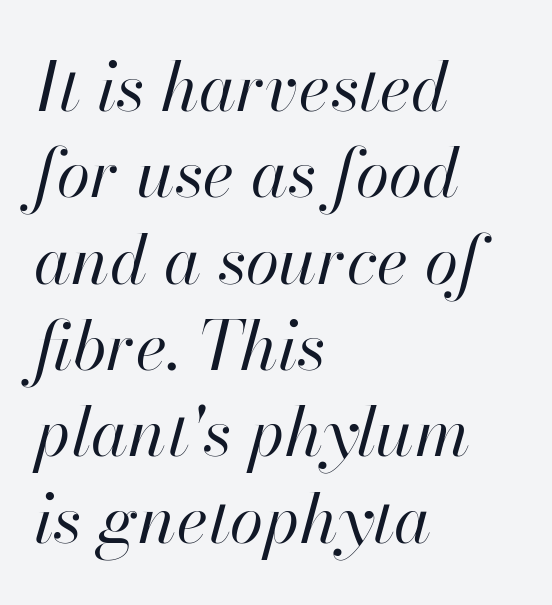
Q: Is the text bold? A: No.
Q: Is the text italic (slanted)? A: Yes, it leans right by about 13 degrees.
Q: Is the text underlined? A: No.
Q: How is the paragraph aligned? A: Left-aligned.
Q: Is the spacing between letters normal or unusually wide? A: Normal.
Q: Is the spacing between lines tight, normal or loose? A: Normal.
Q: Width (condensed, normal, or wide)? A: Normal.
Q: Stroke contrast? A: High.
Q: x-height? A: Small.
Q: Monospaced? A: No.
